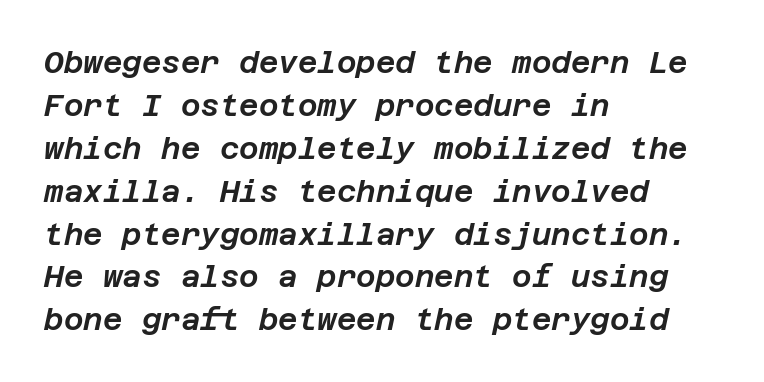
The image shows 30 px text type, italic (leaning right); set left-aligned, normal line spacing (1.43x), normal letter spacing, not underlined; low stroke contrast and a large x-height.
